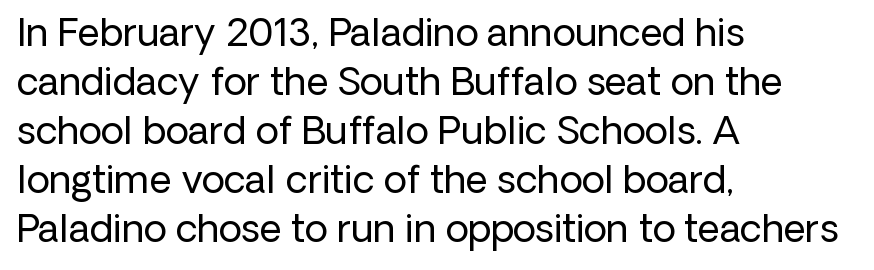
Q: Is the text bold? A: No.
Q: Is the text italic (slanted)? A: No, it is upright.
Q: Is the typeface a serif or a sans-serif typeface? A: Sans-serif.
Q: Is the text underlined? A: No.
Q: How is the paragraph aligned? A: Left-aligned.
Q: Is the spacing between letters normal or unusually wide? A: Normal.
Q: Is the spacing between lines tight, normal or loose? A: Normal.
Q: Width (condensed, normal, or wide)? A: Normal.
Q: Stroke contrast? A: Low.
Q: x-height? A: Medium.
Q: Monospaced? A: No.
